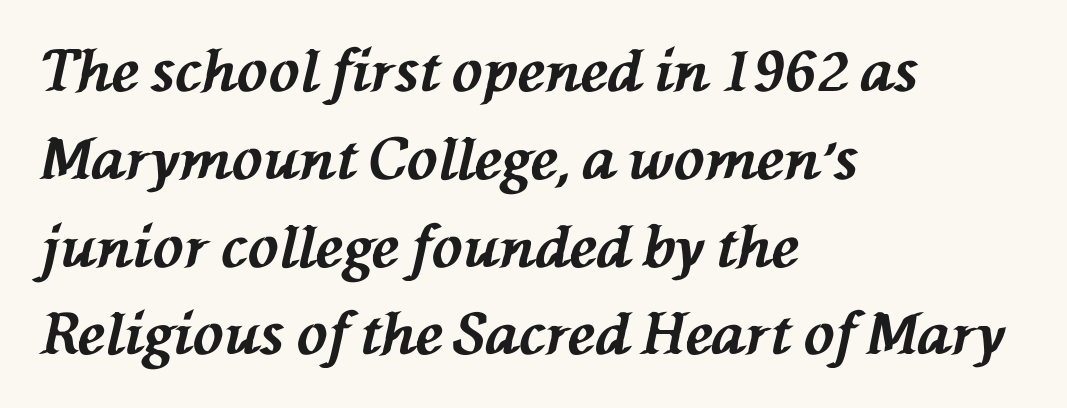
Q: Is the text bold? A: Yes.
Q: Is the text italic (slanted)? A: Yes, it leans left by about 76 degrees.
Q: Is the text underlined? A: No.
Q: How is the paragraph aligned? A: Left-aligned.
Q: Is the spacing between letters normal or unusually wide? A: Normal.
Q: Is the spacing between lines tight, normal or loose? A: Normal.
Q: Width (condensed, normal, or wide)? A: Normal.
Q: Stroke contrast? A: Medium.
Q: x-height? A: Medium.
Q: Monospaced? A: No.
